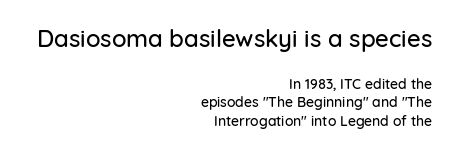
{"italic": "no", "underline": "no", "align": "right", "line_spacing": "normal", "line_spacing_ratio": 1.35, "letter_spacing": "normal", "letter_spacing_em": 0.0, "larger_block": "first", "size_ratio": 1.71, "glyph_px": 24}
